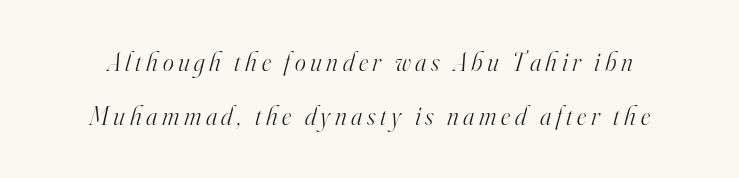
The designer dialed line spacing up above the default. Underline: absent. Looking at the ascenders, they clearly lean. Weight: not bold — regular or lighter.
